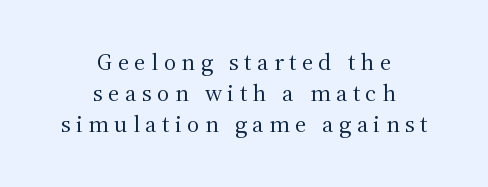
{"italic": "no", "bold": "no", "underline": "no", "align": "center", "line_spacing": "normal", "line_spacing_ratio": 1.3, "letter_spacing": "wide", "letter_spacing_em": 0.23, "glyph_px": 24}
